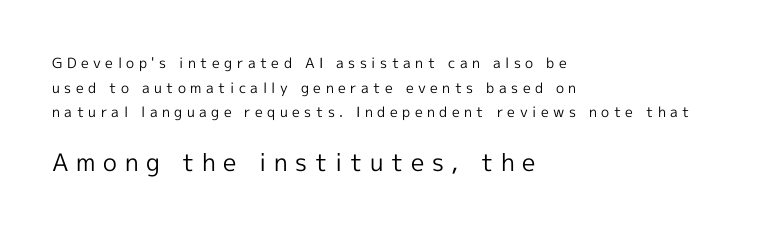
Q: Is the text bold? A: No.
Q: Is the text italic (slanted)? A: No, it is upright.
Q: Is the text underlined? A: No.
Q: How is the paragraph aligned? A: Left-aligned.
Q: Is the spacing between letters normal or unusually wide? A: Unusually wide.
Q: Which block of text is set in a larger size, the first (top) or the second (bottom)? A: The second (bottom) one.
